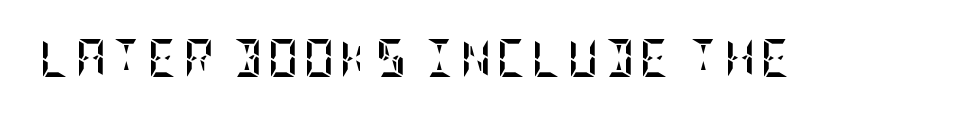
This is the regular roman posture of the typeface. Emphasis by weight is at full strength: bold. Words float on clear page, feet unadorned.
